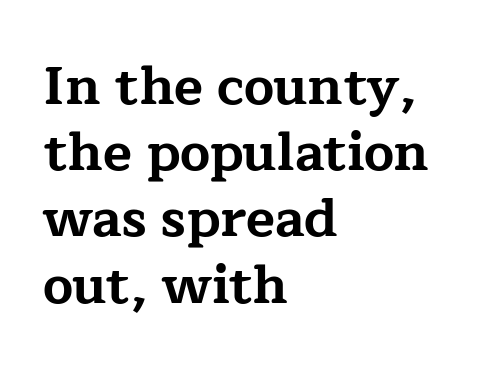
{"serif": "yes", "italic": "no", "bold": "yes", "weight": "bold", "width": "wide", "stroke_contrast": "low", "x_height": "medium", "monospaced": "no", "underline": "no", "align": "left", "line_spacing": "normal", "line_spacing_ratio": 1.25, "letter_spacing": "normal", "letter_spacing_em": 0.0, "glyph_px": 53}
